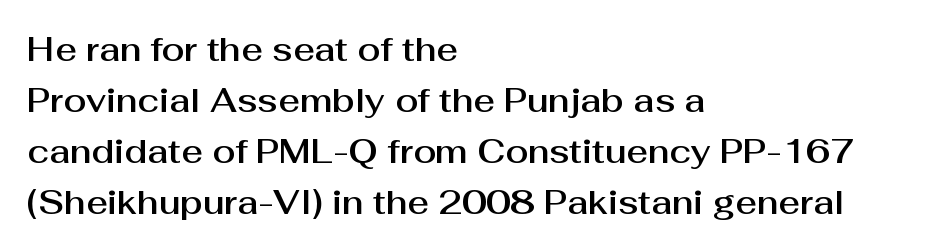
Q: Is the text italic (slanted)? A: No, it is upright.
Q: Is the typeface a serif or a sans-serif typeface? A: Sans-serif.
Q: Is the text underlined? A: No.
Q: How is the paragraph aligned? A: Left-aligned.
Q: Is the spacing between letters normal or unusually wide? A: Normal.
Q: Is the spacing between lines tight, normal or loose? A: Normal.
Q: Width (condensed, normal, or wide)? A: Normal.
Q: Stroke contrast? A: Medium.
Q: x-height? A: Medium.
Q: Monospaced? A: No.
